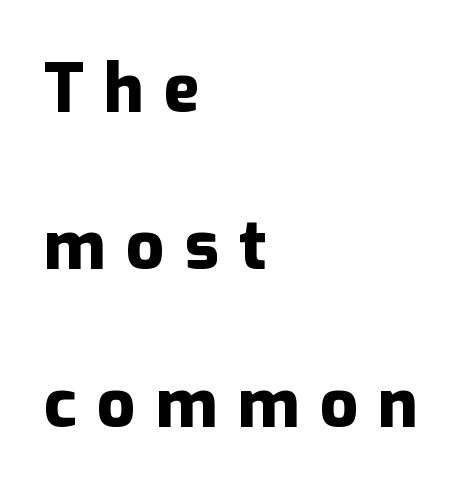
In terms of posture, this sample is upright. The type family on display is of the sans-serif kind. Proportional: the letters do not fall into vertical columns. Someone cranked the tracking dial way up on this one.
